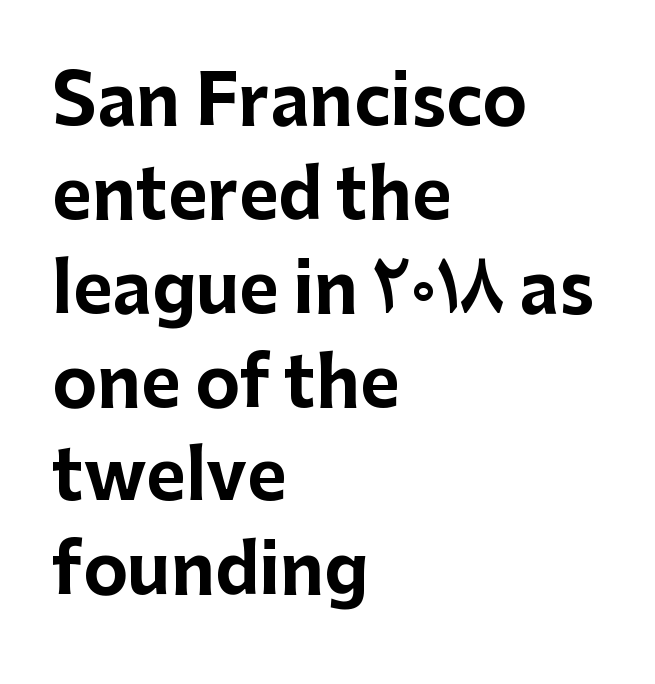
Character widths vary here, with narrow letters taking less room than wide ones. Characters follow at the spacing the type designer built in. Weight: bold. Caption: multi-line text, flush left, ragged right. The letters carry no serifs — their stems end cleanly without finishing strokes.
